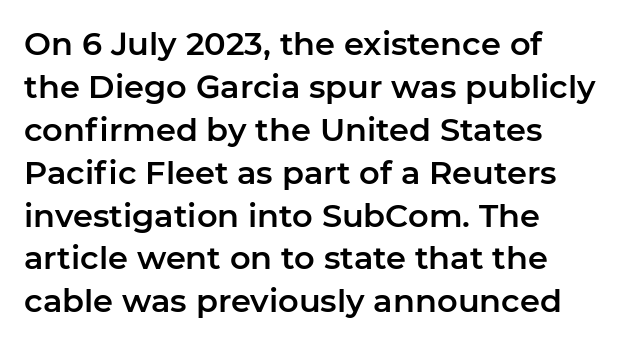
{"serif": "no", "italic": "no", "width": "normal", "stroke_contrast": "low", "x_height": "medium", "monospaced": "no", "underline": "no", "align": "left", "line_spacing": "normal", "line_spacing_ratio": 1.34, "letter_spacing": "normal", "letter_spacing_em": 0.0, "glyph_px": 32}
